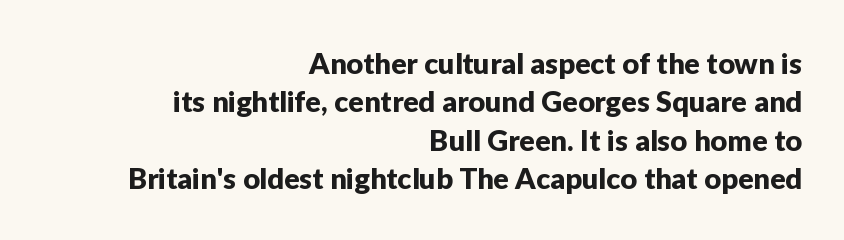
{"serif": "no", "italic": "no", "width": "normal", "stroke_contrast": "low", "x_height": "medium", "monospaced": "no", "underline": "no", "align": "right", "line_spacing": "normal", "line_spacing_ratio": 1.32, "letter_spacing": "normal", "letter_spacing_em": 0.0, "glyph_px": 29}
